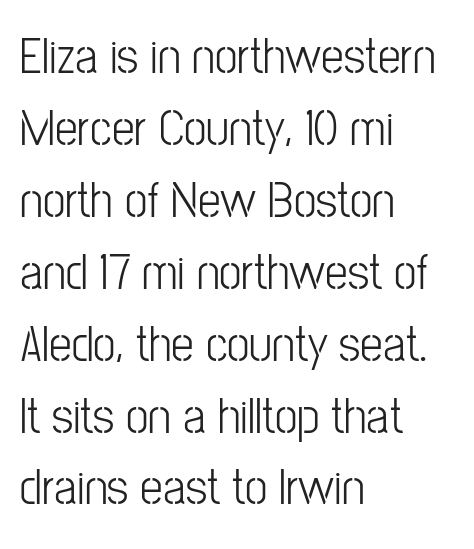
{"serif": "no", "italic": "no", "bold": "no", "weight": "light", "width": "condensed", "stroke_contrast": "low", "x_height": "medium", "monospaced": "no", "underline": "no", "align": "left", "line_spacing": "normal", "line_spacing_ratio": 1.41, "letter_spacing": "normal", "letter_spacing_em": 0.0, "glyph_px": 51}
